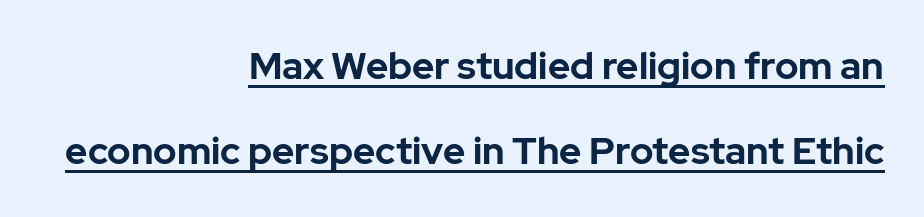
Q: Is the text bold? A: Yes.
Q: Is the text italic (slanted)? A: No, it is upright.
Q: Is the typeface a serif or a sans-serif typeface? A: Sans-serif.
Q: Is the text underlined? A: Yes.
Q: How is the paragraph aligned? A: Right-aligned.
Q: Is the spacing between letters normal or unusually wide? A: Normal.
Q: Is the spacing between lines tight, normal or loose? A: Loose.
Q: Width (condensed, normal, or wide)? A: Normal.
Q: Stroke contrast? A: Low.
Q: x-height? A: Medium.
Q: Monospaced? A: No.
